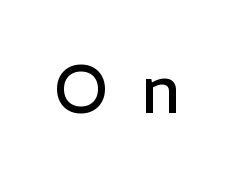
The face used here is a sans, in the tradition of grotesques and geometrics. Proportional: the letters do not fall into vertical columns. Rendered with straight, roman letterforms. The baseline area is clear. Tracking here is generous; glyphs stand well apart from one another. A light-to-regular cut is what we see here.
